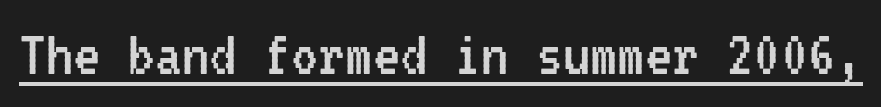
Q: Is the text bold? A: No.
Q: Is the text italic (slanted)? A: No, it is upright.
Q: Is the typeface a serif or a sans-serif typeface? A: Sans-serif.
Q: Is the text underlined? A: Yes.
Q: Is the spacing between letters normal or unusually wide? A: Normal.
Q: Width (condensed, normal, or wide)? A: Condensed.
Q: Stroke contrast? A: Low.
Q: x-height? A: Medium.
Q: Monospaced? A: Yes.
